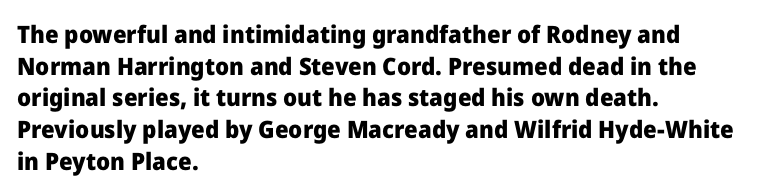
The image shows 24 px bold type, upright; set left-aligned, normal line spacing (1.32x), normal letter spacing, not underlined.
